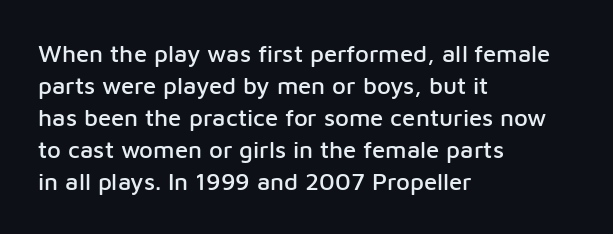
{"italic": "no", "underline": "no", "align": "left", "line_spacing": "normal", "line_spacing_ratio": 1.33, "letter_spacing": "normal", "letter_spacing_em": 0.0, "glyph_px": 24}
